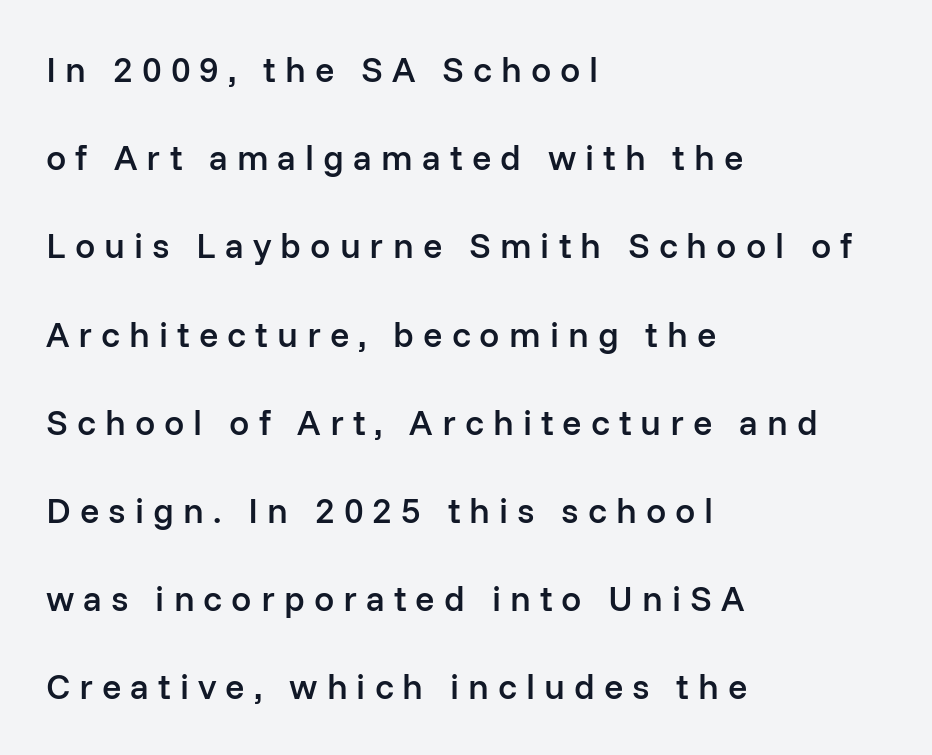
Q: Is the text bold? A: Semi-bold.
Q: Is the text italic (slanted)? A: No, it is upright.
Q: Is the typeface a serif or a sans-serif typeface? A: Sans-serif.
Q: Is the text underlined? A: No.
Q: How is the paragraph aligned? A: Left-aligned.
Q: Is the spacing between letters normal or unusually wide? A: Unusually wide.
Q: Is the spacing between lines tight, normal or loose? A: Loose.
Q: Width (condensed, normal, or wide)? A: Normal.
Q: Stroke contrast? A: Low.
Q: x-height? A: Medium.
Q: Monospaced? A: No.
